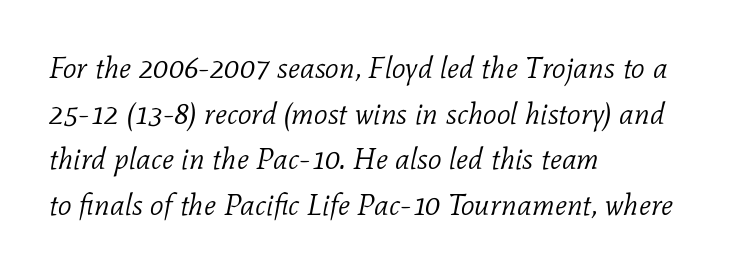
The letters sit at their default tracking, neither squeezed nor spread. Style check: oblique. Bold? No — there's no thickening of the strokes. Decoration check: the copy has no underline. Short and long lines alike share a common starting point at left. Regular leading.
